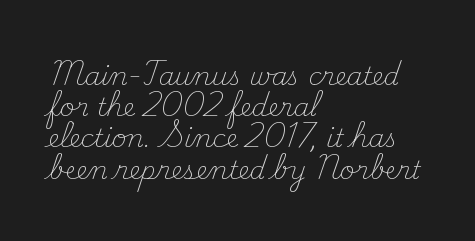
Q: Is the text bold? A: No.
Q: Is the text italic (slanted)? A: Yes.
Q: Is the text underlined? A: No.
Q: How is the paragraph aligned? A: Left-aligned.
Q: Is the spacing between letters normal or unusually wide? A: Normal.
Q: Is the spacing between lines tight, normal or loose? A: Normal.
